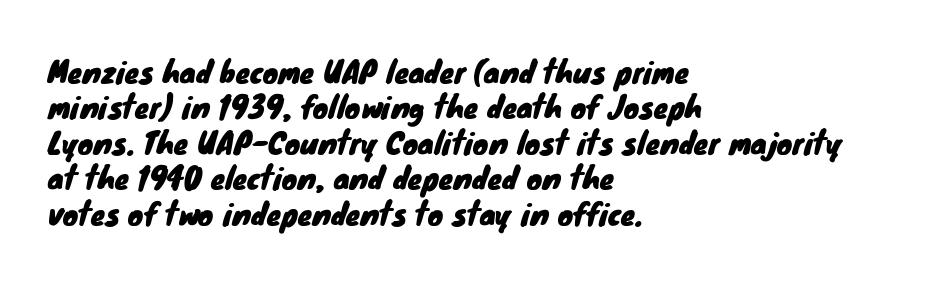
{"serif": "no", "width": "normal", "stroke_contrast": "low", "x_height": "small", "monospaced": "no", "underline": "no", "align": "left", "line_spacing_ratio": 1.22, "letter_spacing": "normal", "letter_spacing_em": 0.0, "glyph_px": 29}
